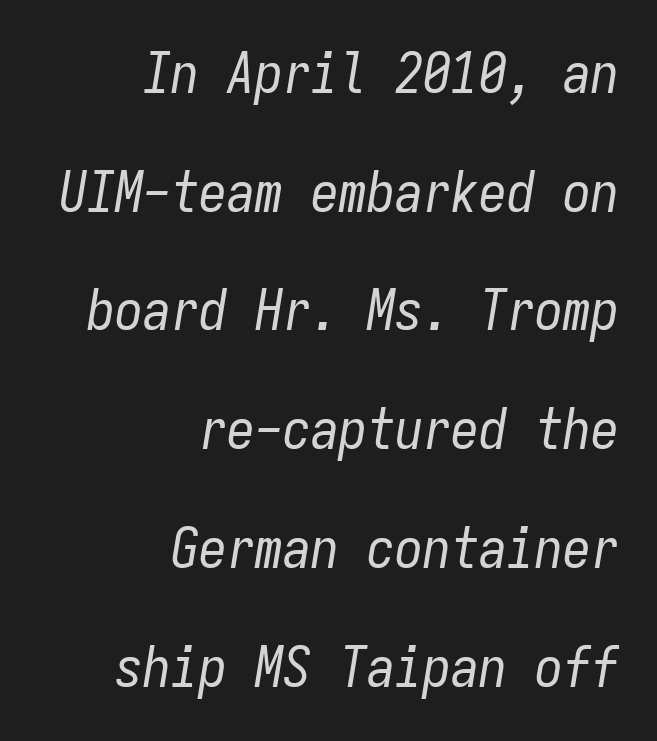
The image shows 56 px regular-weight, condensed type, italic (leaning right), monospaced; set right-aligned, loose line spacing (2.12x), normal letter spacing, not underlined; low stroke contrast and a medium x-height.
